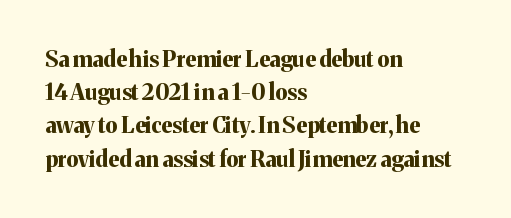
{"italic": "no", "bold": "yes", "underline": "no", "align": "left", "line_spacing": "normal", "line_spacing_ratio": 1.51, "letter_spacing": "normal", "letter_spacing_em": 0.0, "glyph_px": 22}
